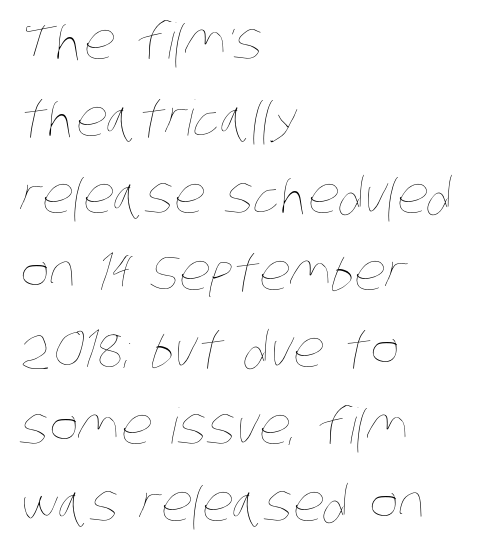
Note the varied advance widths — an 'i' is clearly narrower than an 'm'. Horizontal bands of white between lines are of average thickness. The rendering anchors every line to the left-hand side. The zone under the glyphs is completely vacant.
